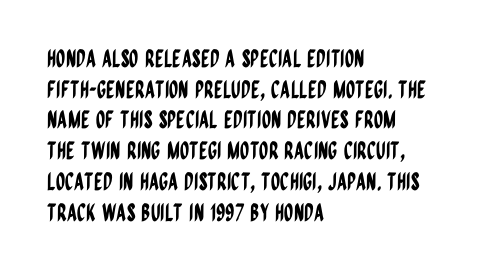
Q: Is the text italic (slanted)? A: No, it is upright.
Q: Is the text underlined? A: No.
Q: How is the paragraph aligned? A: Left-aligned.
Q: Is the spacing between letters normal or unusually wide? A: Normal.
Q: Is the spacing between lines tight, normal or loose? A: Normal.
